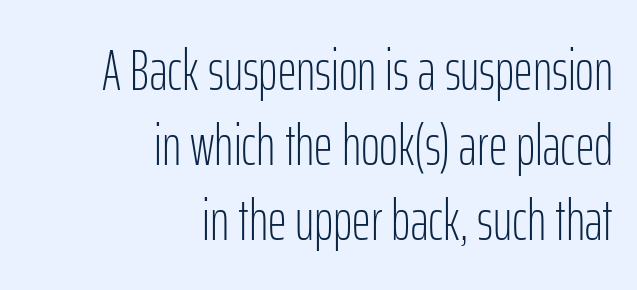
The image shows 58 px light, condensed sans-serif type, upright; set right-aligned, normal line spacing (1.29x), normal letter spacing, not underlined; low stroke contrast and a medium x-height.
